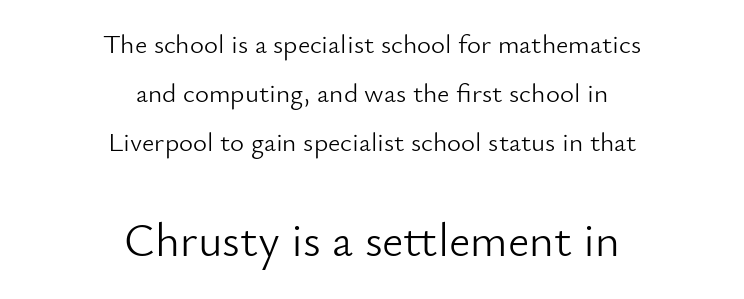
Notice how the stems are strictly vertical — no italics here. Check the space under the baseline: it is left empty. Casual observation: everything's sitting right in the middle. Note: smaller setting up top, larger setting below.
